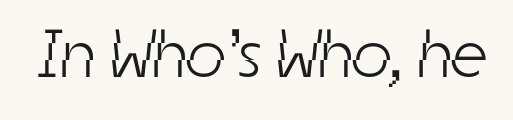
The image shows 68 px light, condensed sans-serif type; set normal letter spacing, not underlined; low stroke contrast and a medium x-height.
